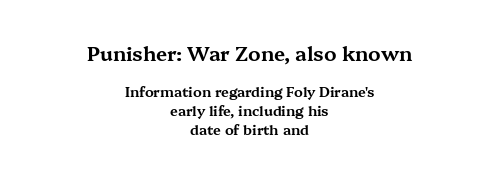
Q: Is the text italic (slanted)? A: No, it is upright.
Q: Is the text underlined? A: No.
Q: How is the paragraph aligned? A: Centered.
Q: Is the spacing between letters normal or unusually wide? A: Normal.
Q: Is the spacing between lines tight, normal or loose? A: Normal.
Q: Which block of text is set in a larger size, the first (top) or the second (bottom)? A: The first (top) one.
